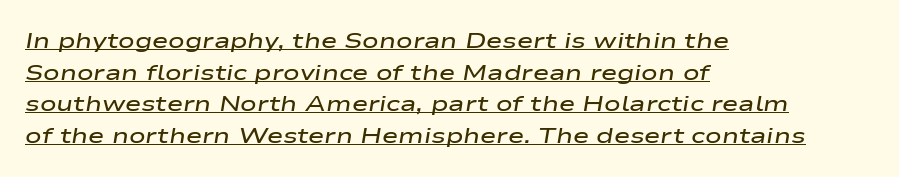
Layout note: lines flush left. The tracking reads as untouched default to a designer's eye. Bold? Not quite — semibold, heavier than regular but stopping short. Compared with undecorated copy, this sample adds a rule below the words. The face used here has a pronounced slope to its letters.
